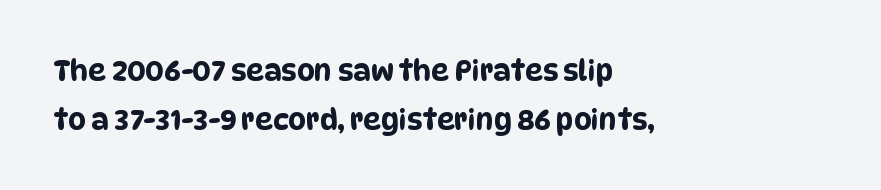
These lines are set flush left with a ragged right edge. Any mark beneath the type? The region is blank. A typesetter would label this face a sans. There is no visible air inserted between adjacent glyphs. This sample has the flowing, uneven cadence of proportional lettering.
